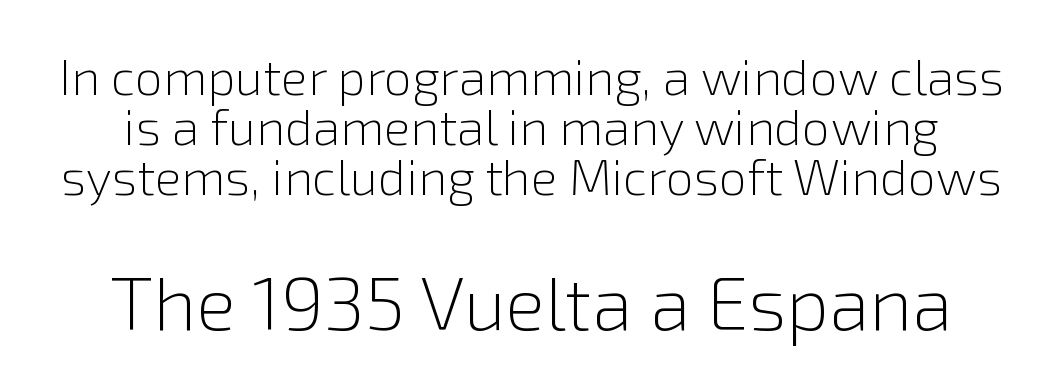
The image shows 75 px light sans-serif type, upright; set tight line spacing (1.0x), normal letter spacing, not underlined; the second (bottom) block is 1.5x larger; a medium x-height.
